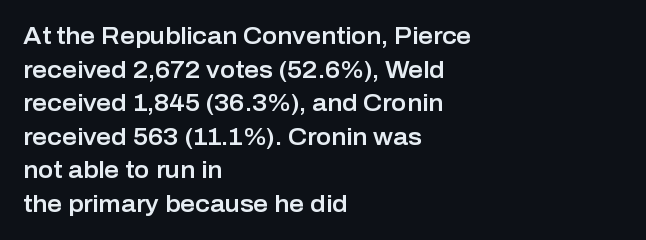
{"italic": "no", "underline": "no", "align": "left", "line_spacing": "normal", "line_spacing_ratio": 1.46, "letter_spacing": "normal", "letter_spacing_em": 0.0, "glyph_px": 23}
